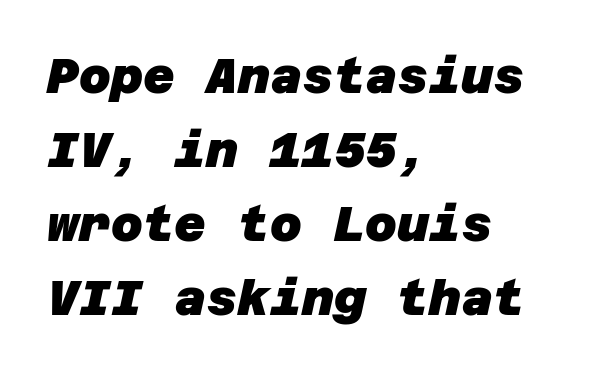
The image shows 49 px heavy sans-serif type; set left-aligned, normal line spacing (1.51x), normal letter spacing, not underlined; low stroke contrast and a large x-height.
